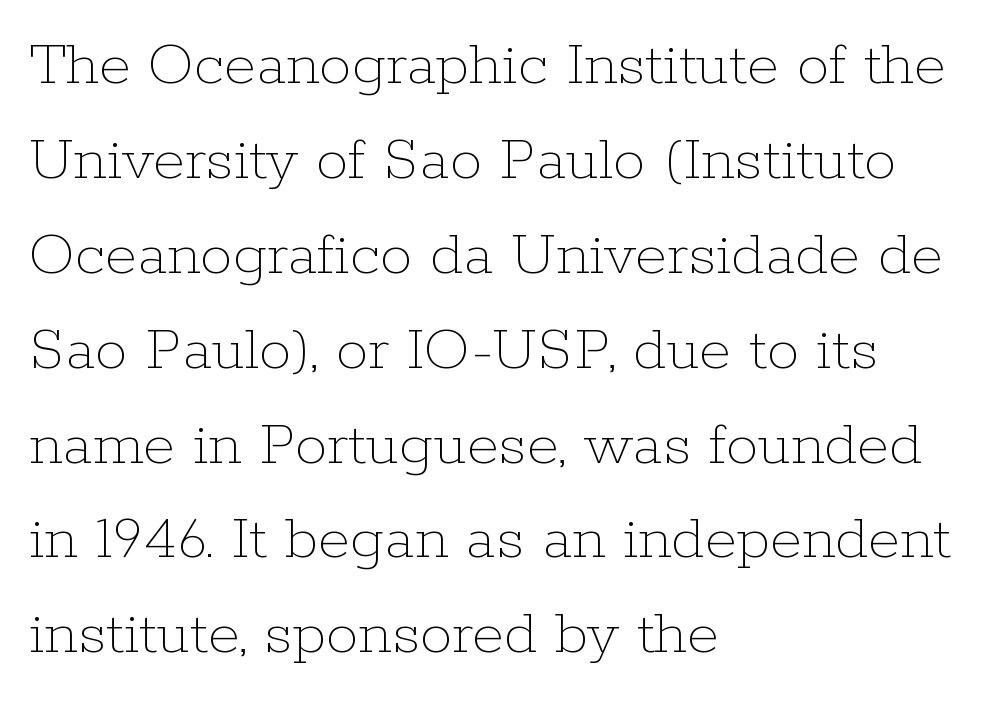
The image shows 65 px thin type, upright; set left-aligned, normal line spacing (1.46x), normal letter spacing, not underlined; low stroke contrast and a medium x-height.
